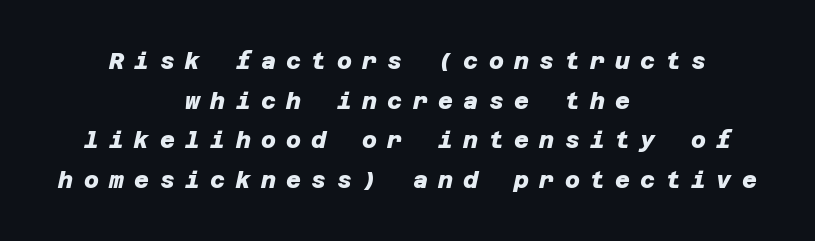
Q: Is the text bold? A: Yes.
Q: Is the text underlined? A: No.
Q: How is the paragraph aligned? A: Centered.
Q: Is the spacing between letters normal or unusually wide? A: Unusually wide.
